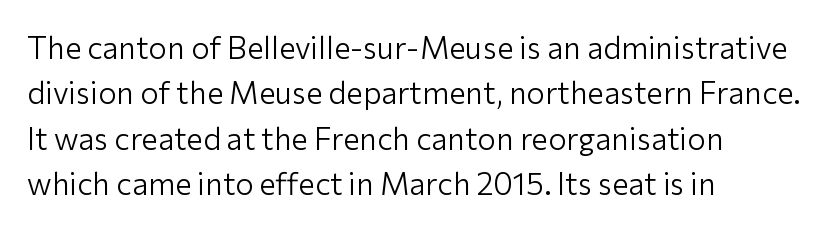
The image shows 31 px light sans-serif type, upright; set left-aligned, normal line spacing (1.46x), normal letter spacing, not underlined; low stroke contrast and a medium x-height.
